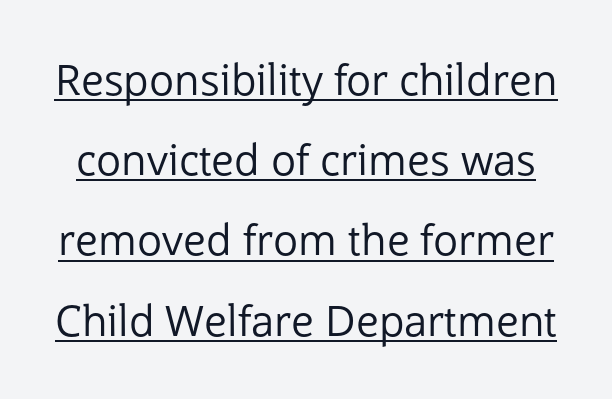
The image shows 42 px regular-weight sans-serif type, upright; set loose line spacing (1.91x), normal letter spacing, underlined; low stroke contrast and a medium x-height.
